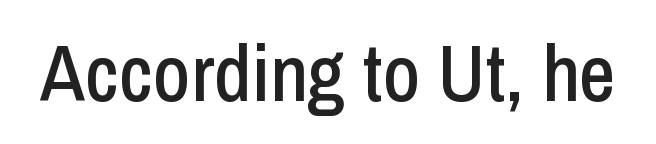
The image shows 80 px condensed sans-serif type, upright; set normal letter spacing, not underlined; low stroke contrast and a medium x-height.
